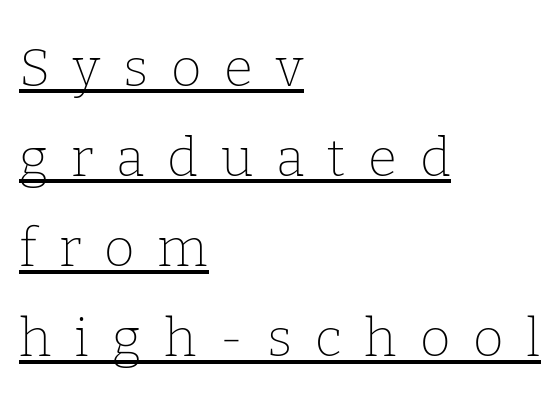
{"serif": "yes", "italic": "no", "bold": "no", "weight": "thin", "width": "normal", "stroke_contrast": "low", "x_height": "medium", "monospaced": "no", "underline": "yes", "align": "left", "line_spacing": "normal", "line_spacing_ratio": 1.7, "letter_spacing": "wide", "letter_spacing_em": 0.43, "glyph_px": 53}
